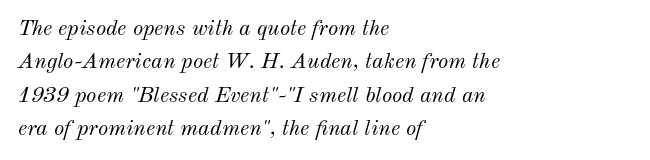
Q: Is the text bold? A: No.
Q: Is the text italic (slanted)? A: Yes, it leans right by about 12 degrees.
Q: Is the text underlined? A: No.
Q: How is the paragraph aligned? A: Left-aligned.
Q: Is the spacing between letters normal or unusually wide? A: Normal.
Q: Is the spacing between lines tight, normal or loose? A: Normal.
